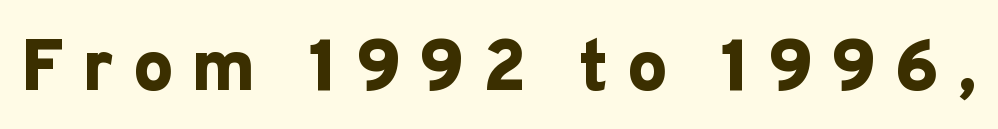
The image shows 73 px bold sans-serif type, upright; set unusually wide letter spacing (+0.24 em), not underlined; low stroke contrast and a medium x-height.
